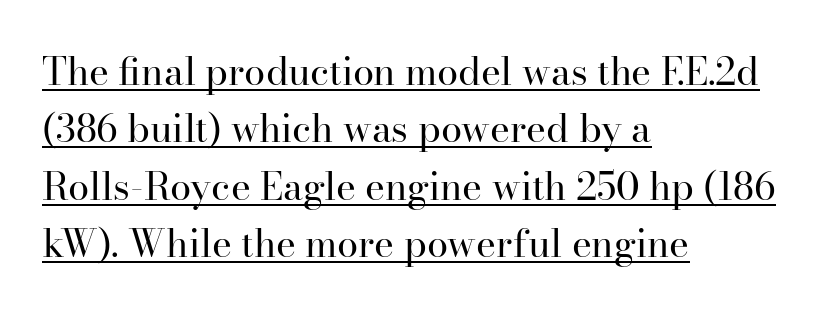
Honestly, the letter spacing is just normal — you wouldn't notice it. The ragged edge is on the right, which tells us the setting is flush left. Stems and bowls with no extra thickness — not bold. Posture: upright roman. The face used here is proportionally spaced, like ordinary book or web type. Does the leading feel generous? No, just average.
